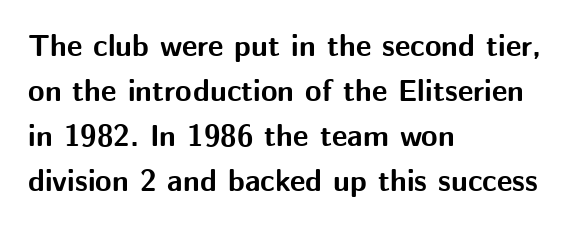
The image shows 30 px bold sans-serif type, upright; set left-aligned, normal line spacing (1.5x), normal letter spacing, not underlined; medium stroke contrast and a medium x-height.
